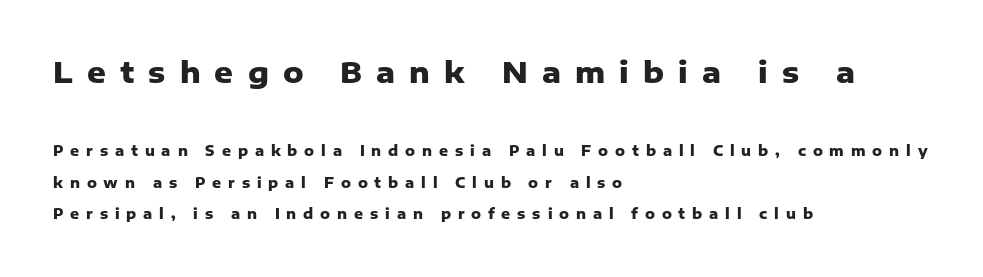
These lines have a slow, spaced-out rhythm from letter to letter. Regarding leading, the lines here are spaced well apart. The ragged edge is on the right, which tells us the setting is flush left. Think of a printed novel: that variable character pitch is what you see here.
